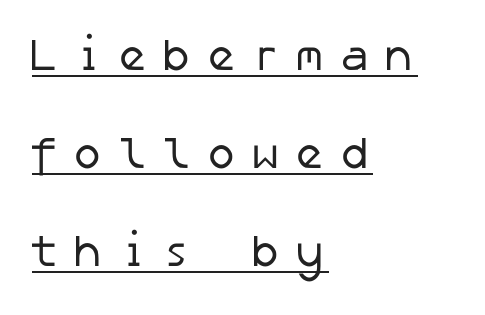
Q: Is the text bold? A: No.
Q: Is the typeface a serif or a sans-serif typeface? A: Sans-serif.
Q: Is the text underlined? A: Yes.
Q: How is the paragraph aligned? A: Left-aligned.
Q: Is the spacing between letters normal or unusually wide? A: Unusually wide.
Q: Is the spacing between lines tight, normal or loose? A: Loose.
Q: Width (condensed, normal, or wide)? A: Normal.
Q: Stroke contrast? A: Low.
Q: x-height? A: Medium.
